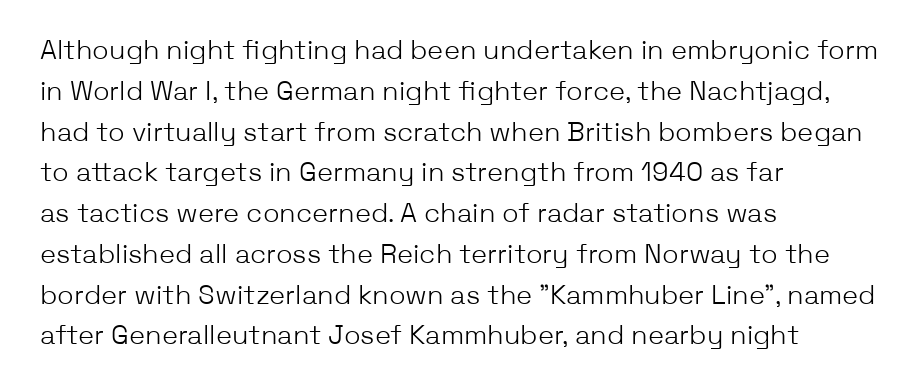
The image shows 27 px text type, upright; set left-aligned, normal line spacing (1.51x), normal letter spacing, not underlined.
